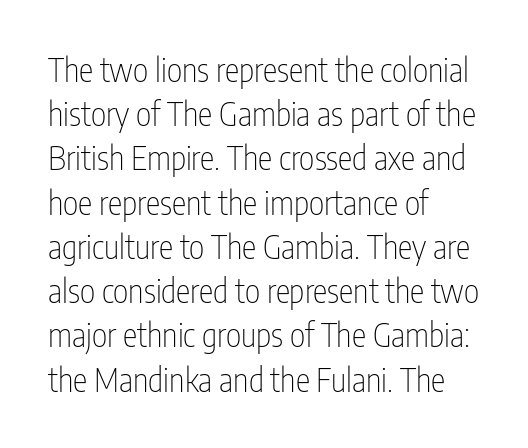
{"serif": "no", "italic": "no", "bold": "no", "weight": "thin", "width": "condensed", "stroke_contrast": "low", "x_height": "medium", "monospaced": "no", "underline": "no", "align": "left", "line_spacing": "normal", "line_spacing_ratio": 1.34, "letter_spacing": "normal", "letter_spacing_em": 0.0, "glyph_px": 33}
